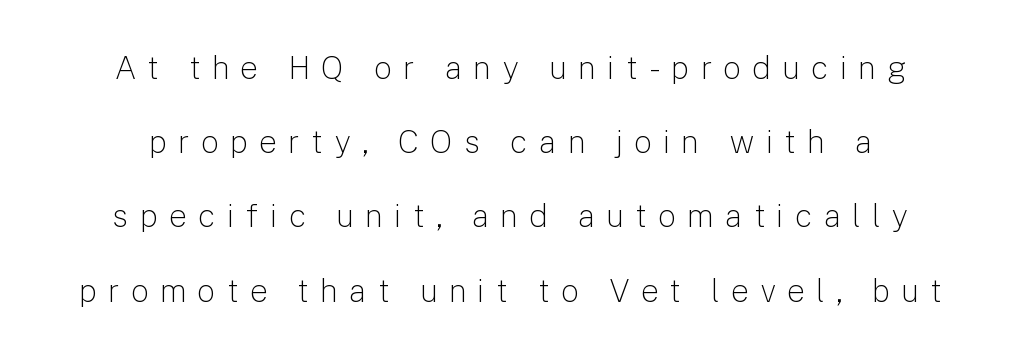
The typesetting does not lean heavy: it is not bold. Do the characters align in a grid? No, the font is proportional. The tracking reads as deliberately expanded to a designer's eye. It's the straight-up-and-down kind of type. Anything drawn beneath the words? Only blank space.
